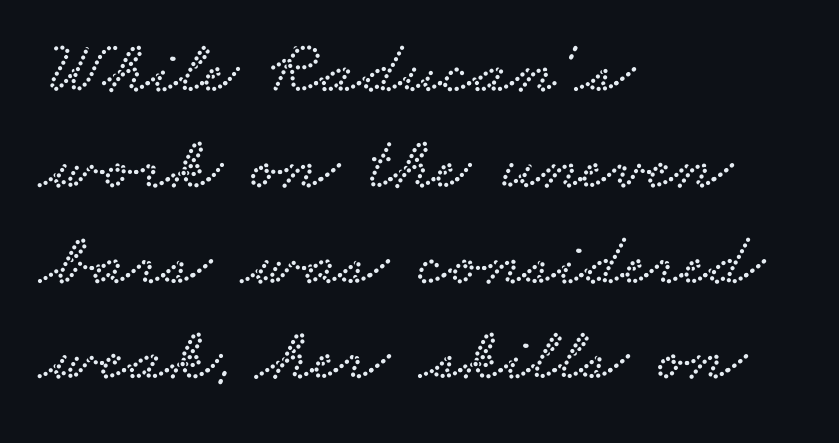
Compared with a centered layout, this one pins lines to the left instead. Serif or sans? Serif — the stroke terminals have little feet. Is this a fixed-width face? No — the glyphs have proportional, varying widths. Vertical spacing — default.
